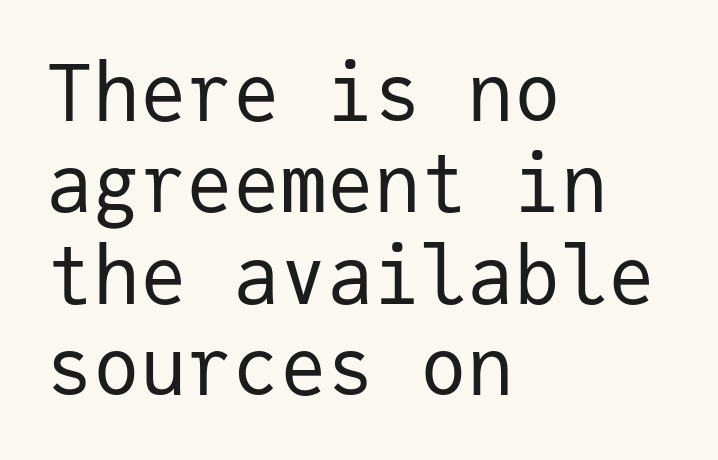
Words appear dense and cohesive because spacing is normal. The letterforms sit at book weight or below. Do the characters align in a grid? Yes, the font is monospaced. Tall strokes in this sample are plumb rather than angled. Horizontal alignment here is leftward, the default for most running prose.
